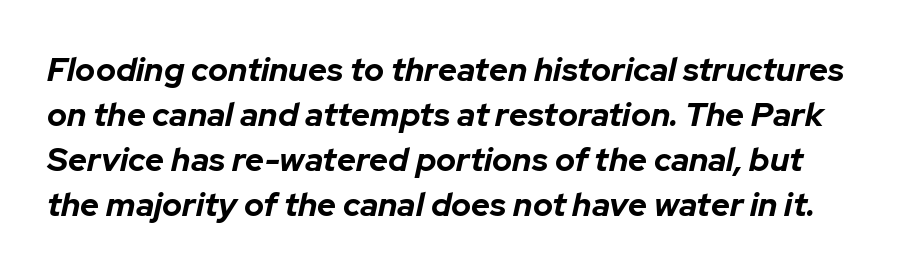
Q: Is the text bold? A: Yes.
Q: Is the text italic (slanted)? A: Yes, it leans right by about 12 degrees.
Q: Is the text underlined? A: No.
Q: Is the spacing between letters normal or unusually wide? A: Normal.
Q: Is the spacing between lines tight, normal or loose? A: Normal.
Q: Width (condensed, normal, or wide)? A: Normal.
Q: Stroke contrast? A: Low.
Q: x-height? A: Medium.
Q: Monospaced? A: No.
